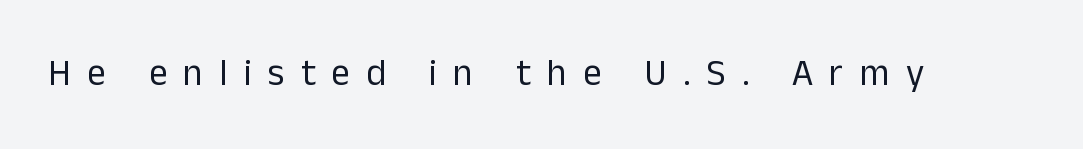
Q: Is the text bold? A: No.
Q: Is the text italic (slanted)? A: No, it is upright.
Q: Is the typeface a serif or a sans-serif typeface? A: Sans-serif.
Q: Is the text underlined? A: No.
Q: Is the spacing between letters normal or unusually wide? A: Unusually wide.
Q: Width (condensed, normal, or wide)? A: Normal.
Q: Stroke contrast? A: Low.
Q: x-height? A: Medium.
Q: Monospaced? A: No.
